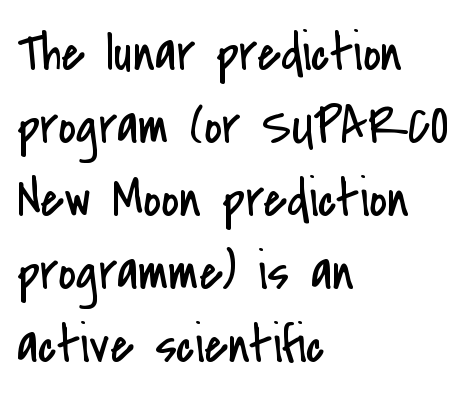
The image shows 54 px regular-weight, condensed sans-serif type, upright; set left-aligned, normal line spacing (1.35x), normal letter spacing, not underlined; low stroke contrast and a small x-height.
